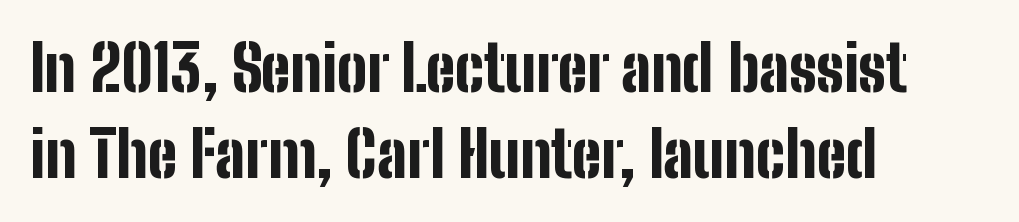
These lines are composed in type without serifs. One-word summary of the alignment: left. Varying glyph widths throughout — classic text-font behaviour. Italic? Not at all — the glyphs are vertical. Quick note: interline space is typical.
